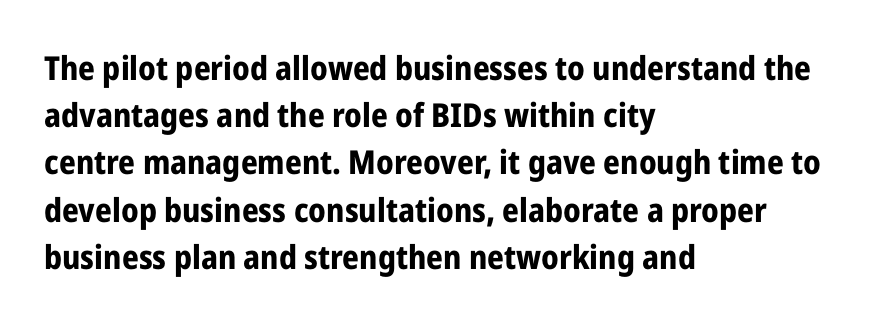
Style check: upright. A dark, heavy texture on the line: the type is bold. No word sits above an underline. Letterform terminals end flat and unadorned throughout the passage. Short note: letters normally spaced. Teacher's note: observe the even left margin — that is flush-left alignment.
